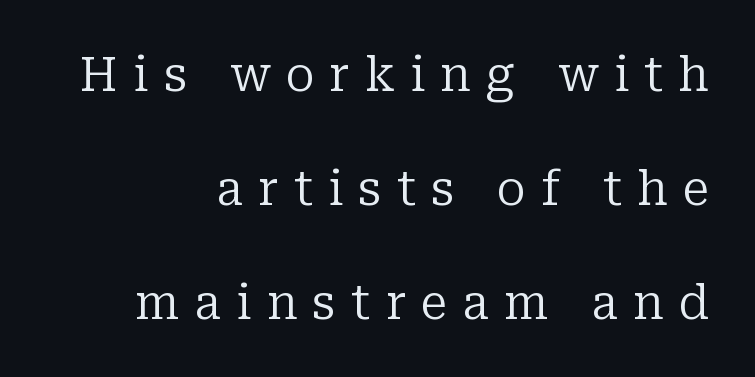
Q: Is the text bold? A: No.
Q: Is the text italic (slanted)? A: No, it is upright.
Q: Is the typeface a serif or a sans-serif typeface? A: Serif.
Q: Is the text underlined? A: No.
Q: How is the paragraph aligned? A: Right-aligned.
Q: Is the spacing between letters normal or unusually wide? A: Unusually wide.
Q: Is the spacing between lines tight, normal or loose? A: Loose.
Q: Width (condensed, normal, or wide)? A: Normal.
Q: Stroke contrast? A: Low.
Q: x-height? A: Medium.
Q: Monospaced? A: No.
